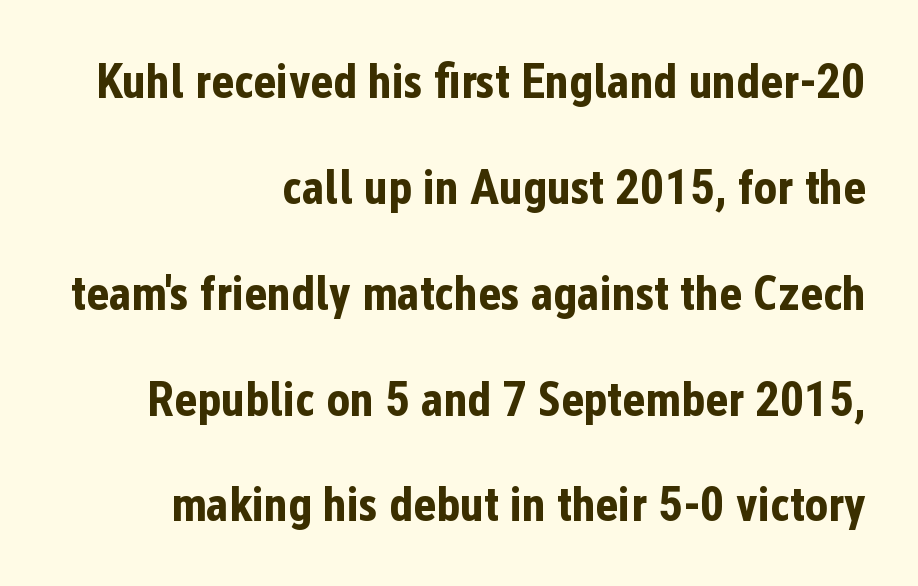
Q: Is the text bold? A: Yes.
Q: Is the text italic (slanted)? A: No, it is upright.
Q: Is the typeface a serif or a sans-serif typeface? A: Sans-serif.
Q: Is the text underlined? A: No.
Q: How is the paragraph aligned? A: Right-aligned.
Q: Is the spacing between letters normal or unusually wide? A: Normal.
Q: Is the spacing between lines tight, normal or loose? A: Loose.
Q: Width (condensed, normal, or wide)? A: Condensed.
Q: Stroke contrast? A: Low.
Q: x-height? A: Medium.
Q: Monospaced? A: No.
